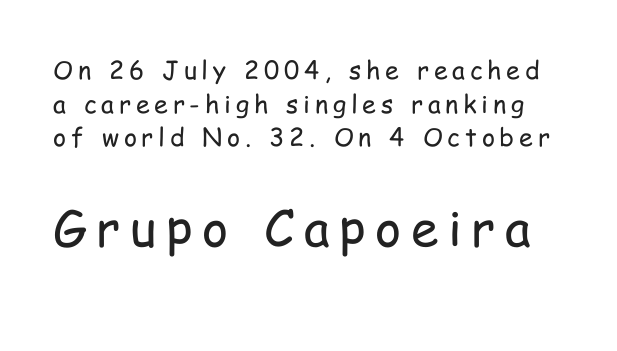
The image shows 50 px regular-weight, condensed sans-serif type, upright; set normal line spacing (1.35x), not underlined; the second (bottom) block is 2.0x larger; low stroke contrast and a medium x-height.
